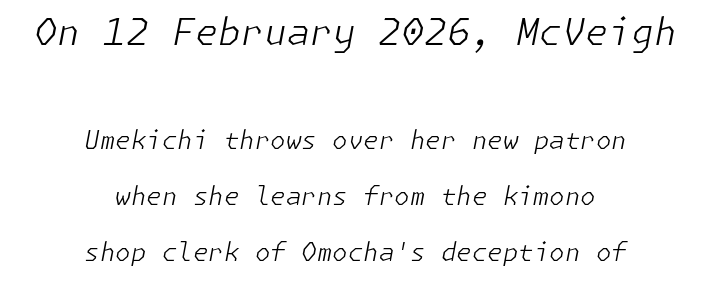
The image shows 37 px light type, italic (leaning right); set centered, loose line spacing (2.25x), normal letter spacing, not underlined; the first (top) block is 1.48x larger; low stroke contrast and a medium x-height.
